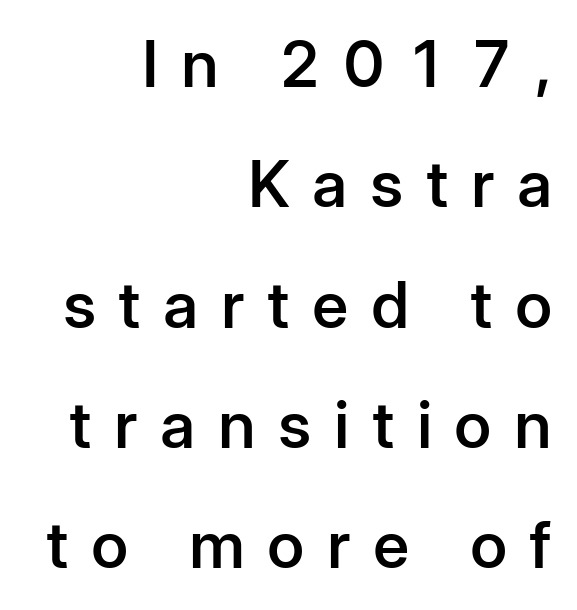
The image shows 64 px semibold sans-serif type, upright; set right-aligned, line spacing 1.88x, unusually wide letter spacing (+0.35 em), not underlined; low stroke contrast and a medium x-height.
